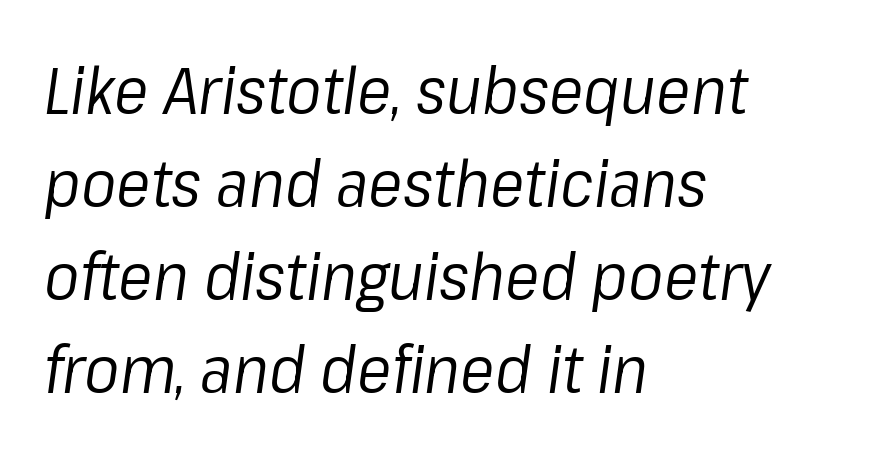
{"italic": "yes", "lean": "right", "slant_degrees": 8, "bold": "no", "weight": "regular", "width": "normal", "stroke_contrast": "low", "x_height": "medium", "monospaced": "no", "underline": "no", "align": "left", "line_spacing": "normal", "line_spacing_ratio": 1.43, "letter_spacing": "normal", "letter_spacing_em": 0.0, "glyph_px": 65}
